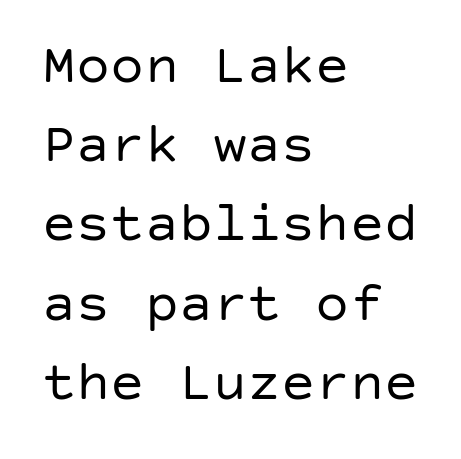
The image shows 57 px regular-weight sans-serif type, upright; set left-aligned, normal line spacing (1.39x), normal letter spacing, not underlined; low stroke contrast and a large x-height.
